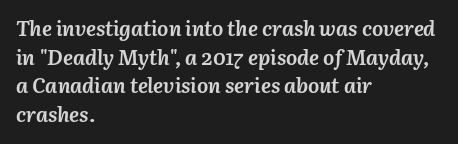
Q: Is the text bold? A: Yes.
Q: Is the text italic (slanted)? A: Yes, it leans right by about 3 degrees.
Q: Is the text underlined? A: No.
Q: How is the paragraph aligned? A: Left-aligned.
Q: Is the spacing between letters normal or unusually wide? A: Normal.
Q: Is the spacing between lines tight, normal or loose? A: Normal.
